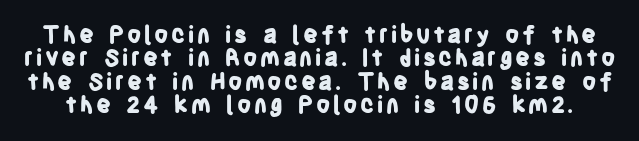
{"italic": "no", "bold": "yes", "underline": "no", "line_spacing": "tight", "line_spacing_ratio": 1.02, "glyph_px": 23}
